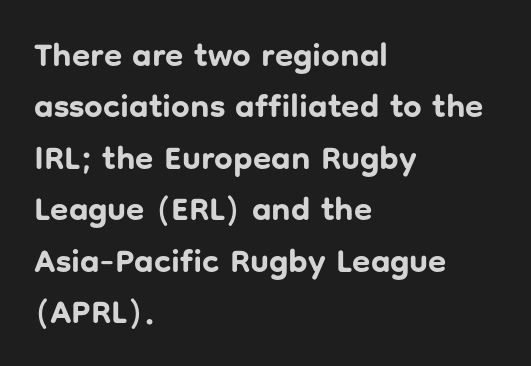
The image shows 33 px bold sans-serif type, upright; set left-aligned, normal line spacing (1.56x), normal letter spacing, not underlined; low stroke contrast and a medium x-height.
